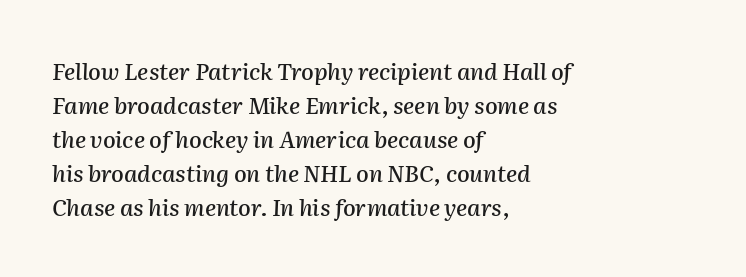
Rows of type keep a routine distance in the vertical direction. The paragraph shown leans on its left margin. Nothing unusual about the tracking: characters are spaced as the font intends. Glance below the letters and you will spot only blank space. Slanted lettering throughout.
